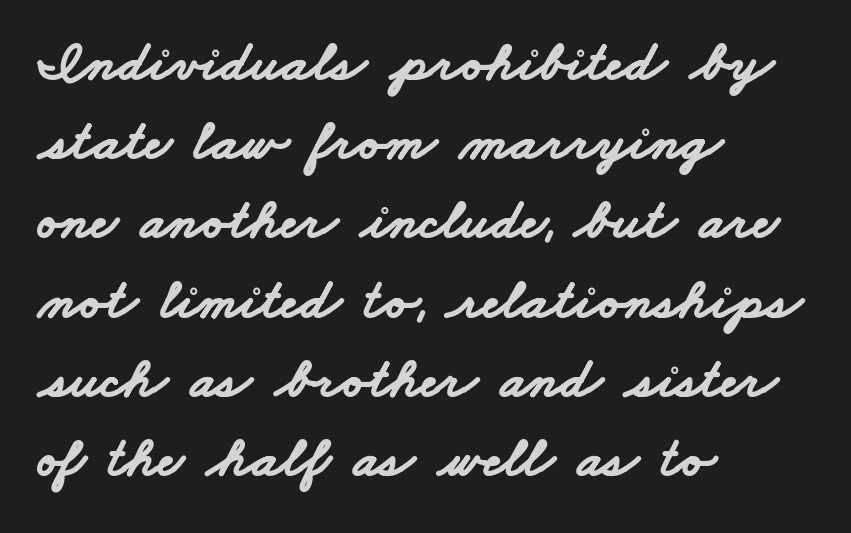
Bold? Absolutely — the strokes are thick and heavy. The line texture is even and compact thanks to regular tracking. This sample keeps an unexceptional amount of space between lines. Every row of glyphs begins at an identical x-position on the left.
